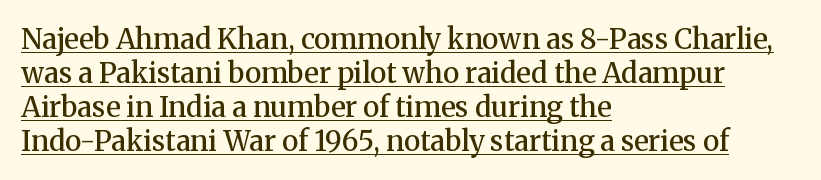
{"serif": "yes", "italic": "no", "bold": "semi", "weight": "semibold", "width": "normal", "stroke_contrast": "medium", "x_height": "medium", "monospaced": "no", "underline": "yes", "align": "left", "line_spacing_ratio": 1.21, "letter_spacing": "normal", "letter_spacing_em": 0.0, "glyph_px": 28}
